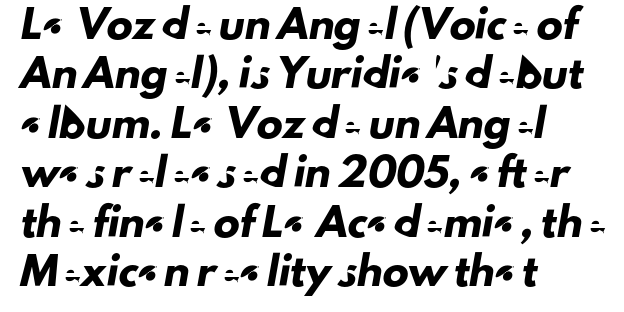
{"underline": "no", "align": "left", "line_spacing": "loose", "line_spacing_ratio": 1.9, "letter_spacing": "normal", "letter_spacing_em": 0.0, "glyph_px": 26}
